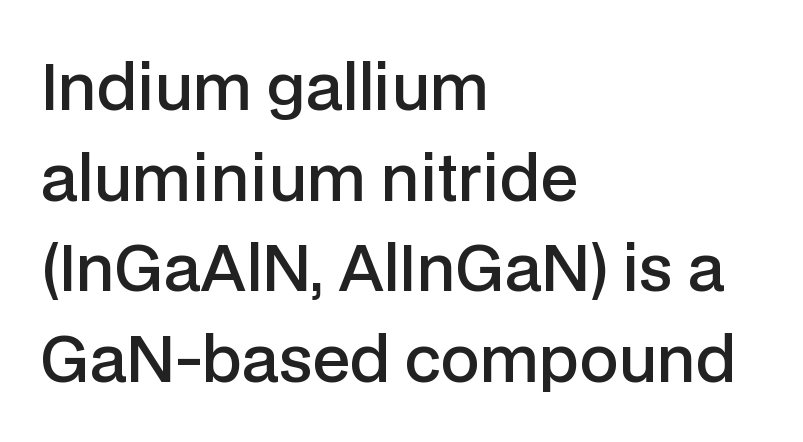
Q: Is the text bold? A: Semi-bold.
Q: Is the text italic (slanted)? A: No, it is upright.
Q: Is the typeface a serif or a sans-serif typeface? A: Sans-serif.
Q: Is the text underlined? A: No.
Q: How is the paragraph aligned? A: Left-aligned.
Q: Is the spacing between letters normal or unusually wide? A: Normal.
Q: Is the spacing between lines tight, normal or loose? A: Normal.
Q: Width (condensed, normal, or wide)? A: Normal.
Q: Stroke contrast? A: Low.
Q: x-height? A: Medium.
Q: Monospaced? A: No.
